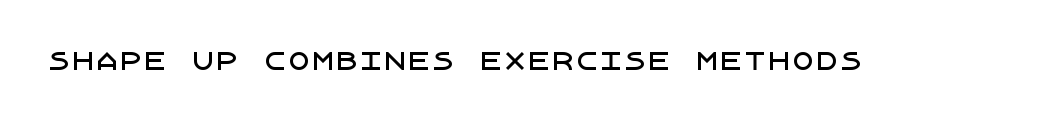
Q: Is the text italic (slanted)? A: No, it is upright.
Q: Is the text underlined? A: No.
Q: Is the spacing between letters normal or unusually wide? A: Normal.
